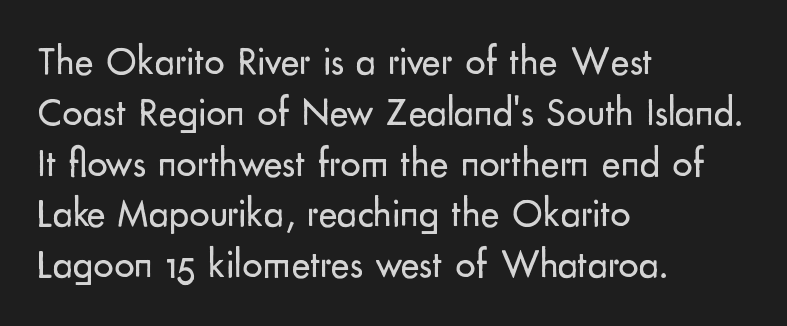
The image shows 40 px regular-weight sans-serif type, upright; set left-aligned, normal line spacing (1.27x), normal letter spacing, not underlined; low stroke contrast and a small x-height.
